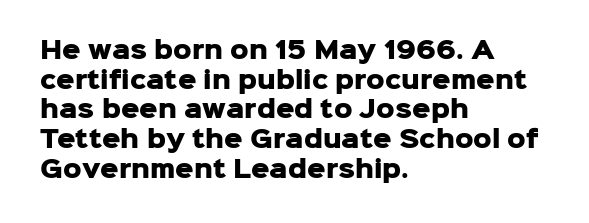
{"italic": "no", "bold": "yes", "underline": "no", "align": "left", "line_spacing": "normal", "line_spacing_ratio": 1.29, "letter_spacing": "normal", "letter_spacing_em": 0.0, "glyph_px": 23}
